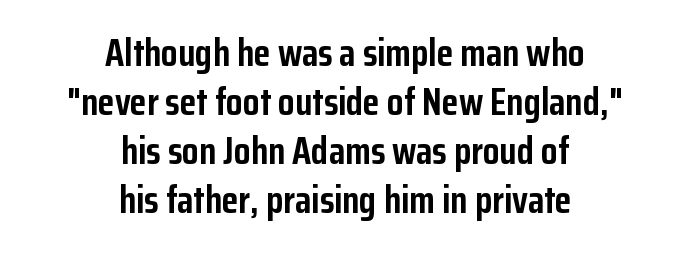
Q: Is the text bold? A: Yes.
Q: Is the text italic (slanted)? A: No, it is upright.
Q: Is the typeface a serif or a sans-serif typeface? A: Sans-serif.
Q: Is the text underlined? A: No.
Q: How is the paragraph aligned? A: Centered.
Q: Is the spacing between letters normal or unusually wide? A: Normal.
Q: Is the spacing between lines tight, normal or loose? A: Normal.
Q: Width (condensed, normal, or wide)? A: Condensed.
Q: Stroke contrast? A: Low.
Q: x-height? A: Medium.
Q: Monospaced? A: No.
